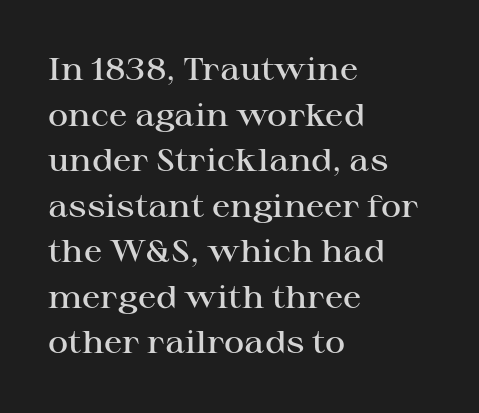
Q: Is the text bold? A: Semi-bold.
Q: Is the text italic (slanted)? A: No, it is upright.
Q: Is the typeface a serif or a sans-serif typeface? A: Serif.
Q: Is the text underlined? A: No.
Q: How is the paragraph aligned? A: Left-aligned.
Q: Is the spacing between letters normal or unusually wide? A: Normal.
Q: Is the spacing between lines tight, normal or loose? A: Normal.
Q: Width (condensed, normal, or wide)? A: Wide.
Q: Stroke contrast? A: High.
Q: x-height? A: Medium.
Q: Monospaced? A: No.
